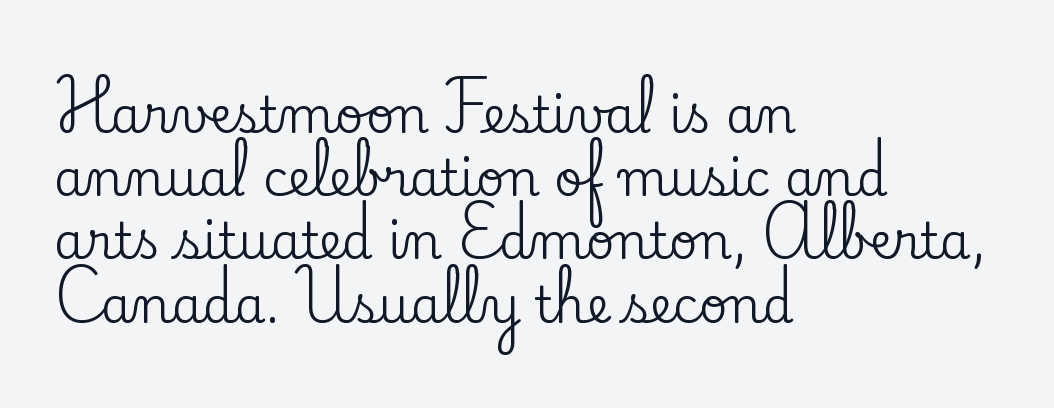
The gap between lines stays unmarked. Varying glyph widths throughout — classic text-font behaviour. Summary of vertical rhythm: regular, with standard interline spacing. Posture: vertical.
